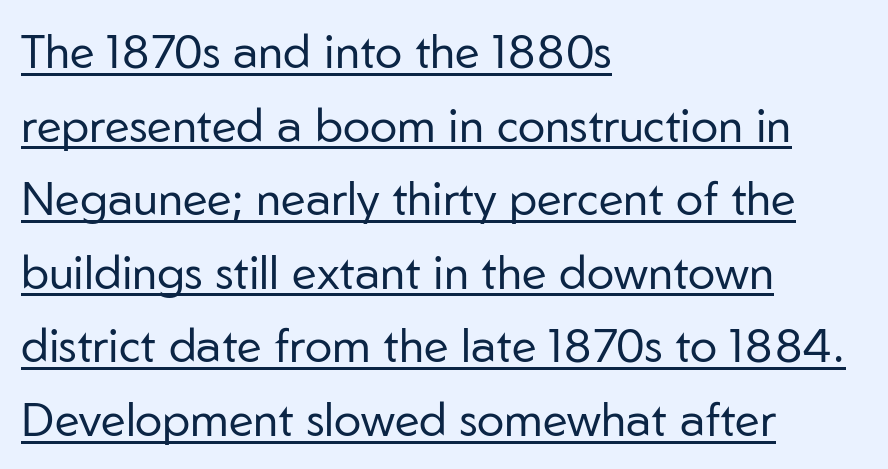
The image shows 46 px regular-weight sans-serif type, upright; set left-aligned, normal line spacing (1.6x), normal letter spacing, underlined; low stroke contrast and a medium x-height.
